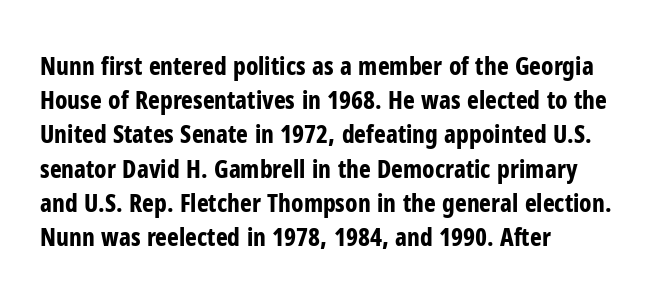
The image shows 25 px bold type, upright; set left-aligned, normal line spacing (1.37x), normal letter spacing, not underlined.
